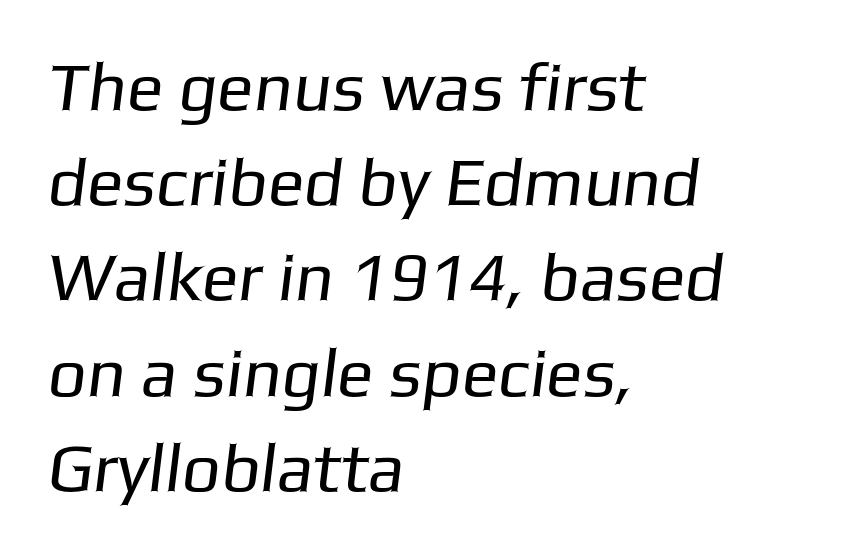
{"serif": "no", "bold": "no", "weight": "regular", "width": "normal", "stroke_contrast": "low", "x_height": "medium", "monospaced": "no", "underline": "no", "align": "left", "line_spacing": "normal", "line_spacing_ratio": 1.4, "letter_spacing": "normal", "letter_spacing_em": 0.0, "glyph_px": 68}
